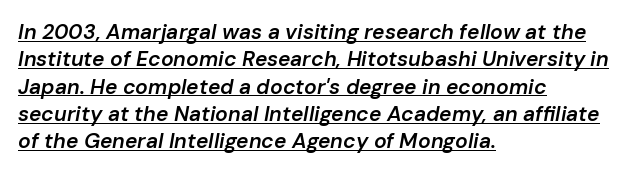
The image shows 21 px text type, italic (leaning right); set left-aligned, normal line spacing (1.3x), normal letter spacing, underlined.
